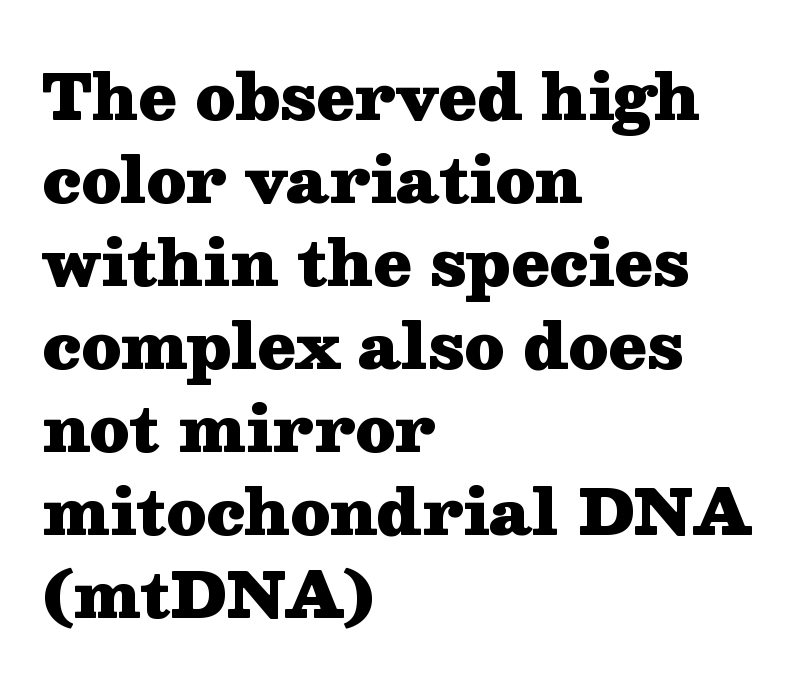
Q: Is the text bold? A: Yes.
Q: Is the text italic (slanted)? A: No, it is upright.
Q: Is the typeface a serif or a sans-serif typeface? A: Serif.
Q: Is the text underlined? A: No.
Q: How is the paragraph aligned? A: Left-aligned.
Q: Is the spacing between letters normal or unusually wide? A: Normal.
Q: Is the spacing between lines tight, normal or loose? A: Normal.
Q: Width (condensed, normal, or wide)? A: Wide.
Q: Stroke contrast? A: Medium.
Q: x-height? A: Medium.
Q: Monospaced? A: No.
